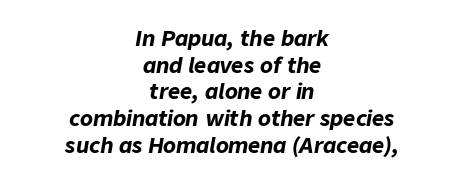
The image shows 21 px bold type, italic (leaning right); set centered, normal line spacing (1.27x), normal letter spacing, not underlined.
